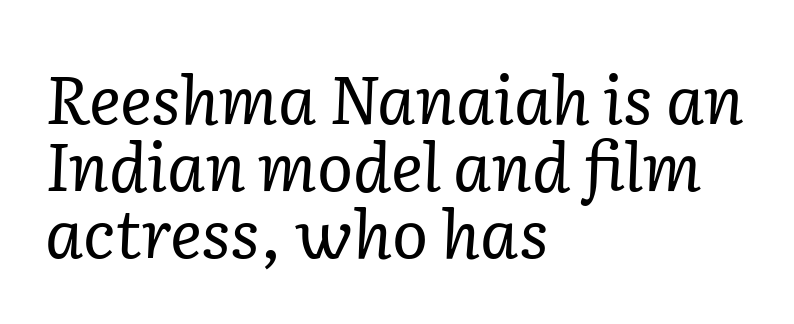
Q: Is the text bold? A: No.
Q: Is the text italic (slanted)? A: Yes, it leans right by about 2 degrees.
Q: Is the typeface a serif or a sans-serif typeface? A: Serif.
Q: Is the text underlined? A: No.
Q: How is the paragraph aligned? A: Left-aligned.
Q: Is the spacing between letters normal or unusually wide? A: Normal.
Q: Is the spacing between lines tight, normal or loose? A: Tight.
Q: Width (condensed, normal, or wide)? A: Normal.
Q: Stroke contrast? A: Low.
Q: x-height? A: Medium.
Q: Monospaced? A: No.
